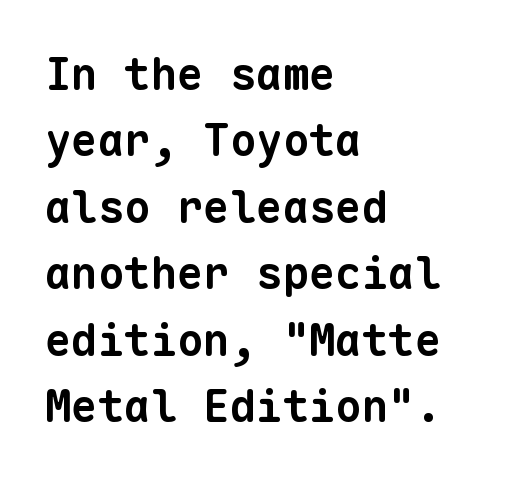
Look at the bottom of the vertical strokes: they stop flat, with no serifs. Interline gaps are of average width in this sample. The passage shown is not underscored anywhere. Nobody touched the tracking dial on this one.
